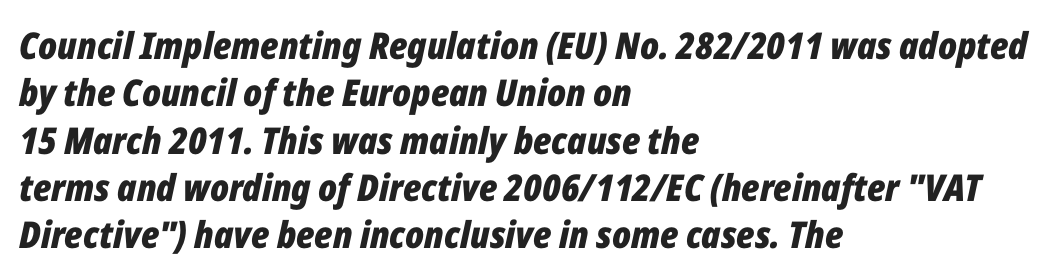
The image shows 37 px bold, condensed type, italic (leaning right); set left-aligned, normal line spacing (1.28x), normal letter spacing, not underlined; low stroke contrast and a medium x-height.
